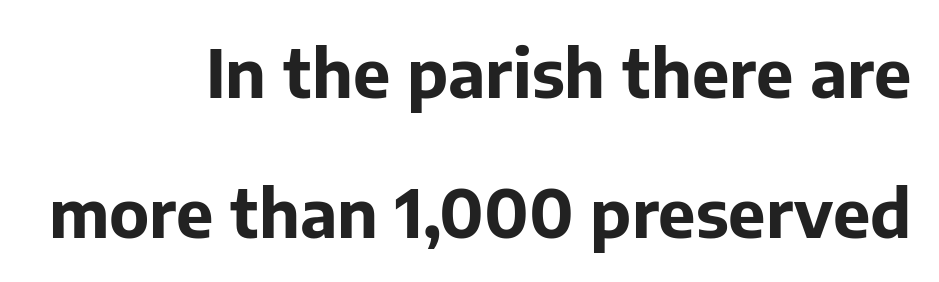
Q: Is the text bold? A: Yes.
Q: Is the text italic (slanted)? A: No, it is upright.
Q: Is the typeface a serif or a sans-serif typeface? A: Sans-serif.
Q: Is the text underlined? A: No.
Q: How is the paragraph aligned? A: Right-aligned.
Q: Is the spacing between letters normal or unusually wide? A: Normal.
Q: Is the spacing between lines tight, normal or loose? A: Loose.
Q: Width (condensed, normal, or wide)? A: Normal.
Q: Stroke contrast? A: Low.
Q: x-height? A: Medium.
Q: Monospaced? A: No.
